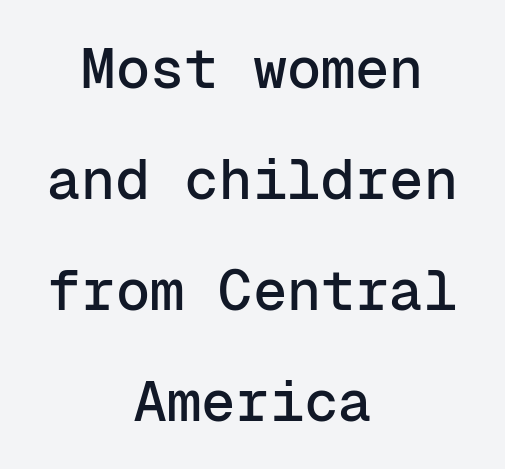
{"serif": "no", "italic": "no", "width": "normal", "stroke_contrast": "low", "x_height": "medium", "monospaced": "yes", "underline": "no", "align": "center", "line_spacing": "loose", "line_spacing_ratio": 1.95, "letter_spacing": "normal", "letter_spacing_em": 0.0, "glyph_px": 57}
